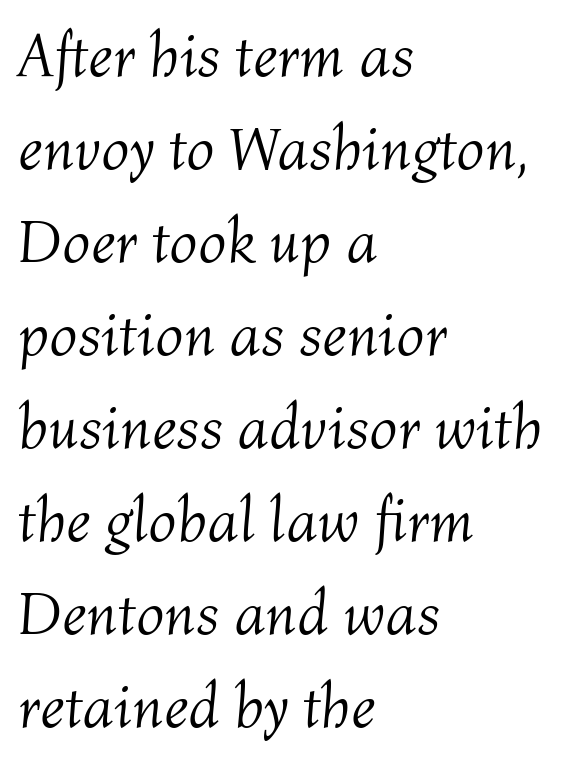
In terms of posture, this sample is oblique. On a weight scale, this lands at 450 or below. The block of text has a typical density, with ordinary space between rows. Nobody drew a line under any word here. The passage is arranged the way most books set body copy — flush left.
